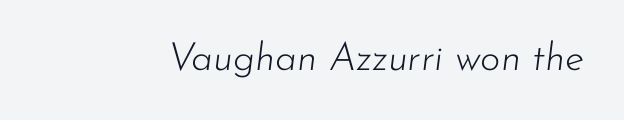
Q: Is the text bold? A: No.
Q: Is the text italic (slanted)? A: Yes, it leans right by about 7 degrees.
Q: Is the text underlined? A: No.
Q: Is the spacing between letters normal or unusually wide? A: Normal.
Q: Width (condensed, normal, or wide)? A: Normal.
Q: Stroke contrast? A: Low.
Q: x-height? A: Small.
Q: Monospaced? A: No.
